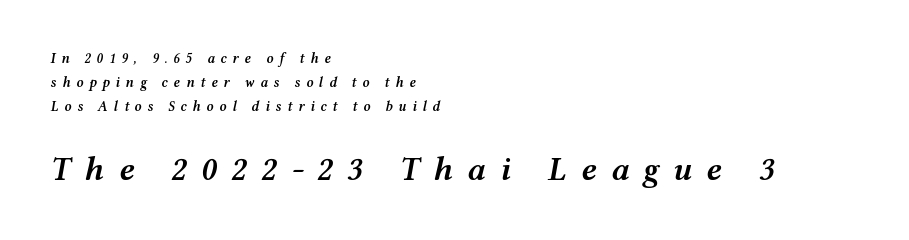
{"italic": "yes", "lean": "right", "slant_degrees": 12, "bold": "semi", "weight": "semibold", "width": "wide", "stroke_contrast": "medium", "x_height": "medium", "monospaced": "no", "underline": "no", "align": "left", "line_spacing_ratio": 1.72, "letter_spacing": "wide", "letter_spacing_em": 0.41, "larger_block": "second", "size_ratio": 2.43, "glyph_px": 34}
